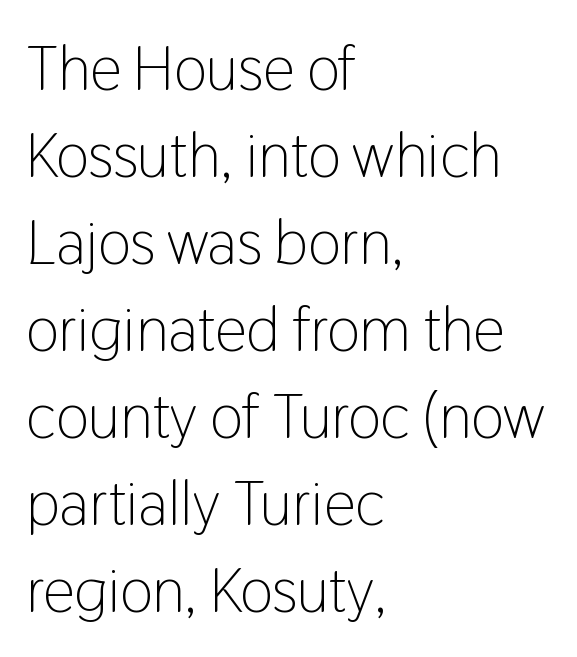
The image shows 63 px light, condensed sans-serif type, upright; set left-aligned, normal line spacing (1.38x), normal letter spacing, not underlined; low stroke contrast and a medium x-height.
